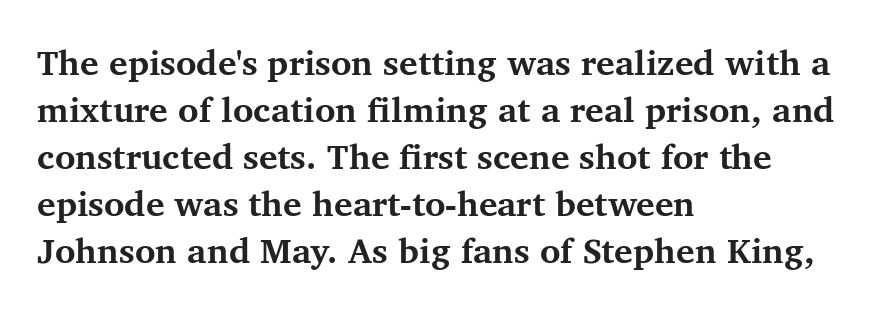
{"serif": "yes", "italic": "no", "bold": "yes", "weight": "bold", "width": "normal", "stroke_contrast": "medium", "x_height": "medium", "monospaced": "no", "underline": "no", "align": "left", "line_spacing": "normal", "line_spacing_ratio": 1.34, "letter_spacing": "normal", "letter_spacing_em": 0.0, "glyph_px": 35}
